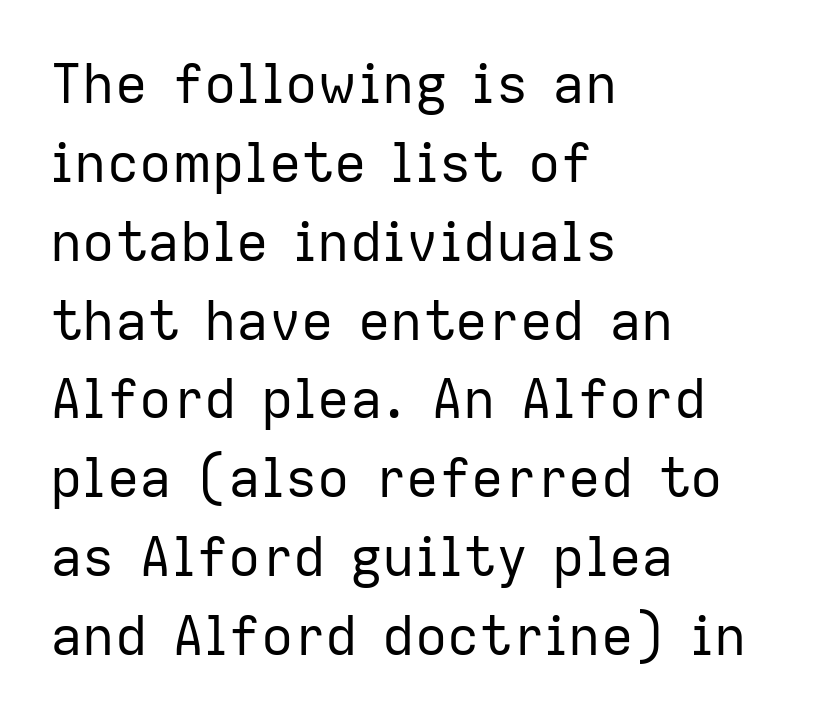
The text was rendered using a sans face with plain stroke endings. The gap between lines stays unmarked. Horizontal alignment here is leftward, the default for most running prose. Tall strokes in this sample are plumb rather than angled.
